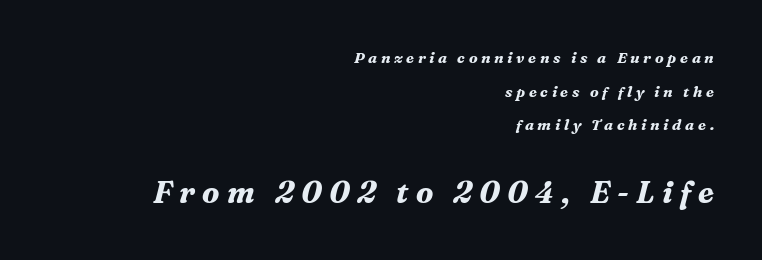
{"serif": "yes", "italic": "yes", "lean": "right", "slant_degrees": 16, "bold": "yes", "weight": "bold", "width": "normal", "stroke_contrast": "medium", "x_height": "medium", "monospaced": "no", "underline": "no", "align": "right", "line_spacing": "loose", "line_spacing_ratio": 2.25, "letter_spacing": "wide", "letter_spacing_em": 0.24, "larger_block": "second", "size_ratio": 2.0, "glyph_px": 30}
